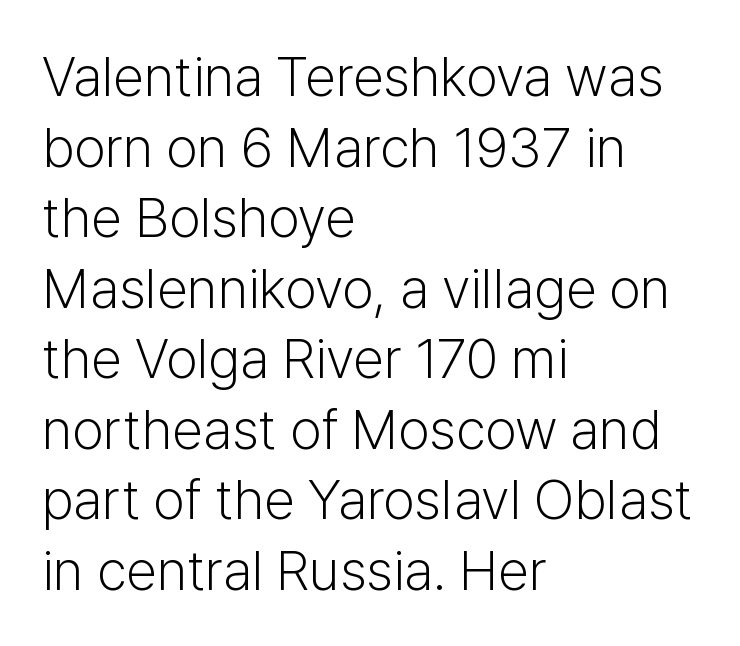
Q: Is the text bold? A: No.
Q: Is the text italic (slanted)? A: No, it is upright.
Q: Is the typeface a serif or a sans-serif typeface? A: Sans-serif.
Q: Is the text underlined? A: No.
Q: How is the paragraph aligned? A: Left-aligned.
Q: Is the spacing between letters normal or unusually wide? A: Normal.
Q: Is the spacing between lines tight, normal or loose? A: Normal.
Q: Width (condensed, normal, or wide)? A: Normal.
Q: Stroke contrast? A: Low.
Q: x-height? A: Medium.
Q: Monospaced? A: No.
